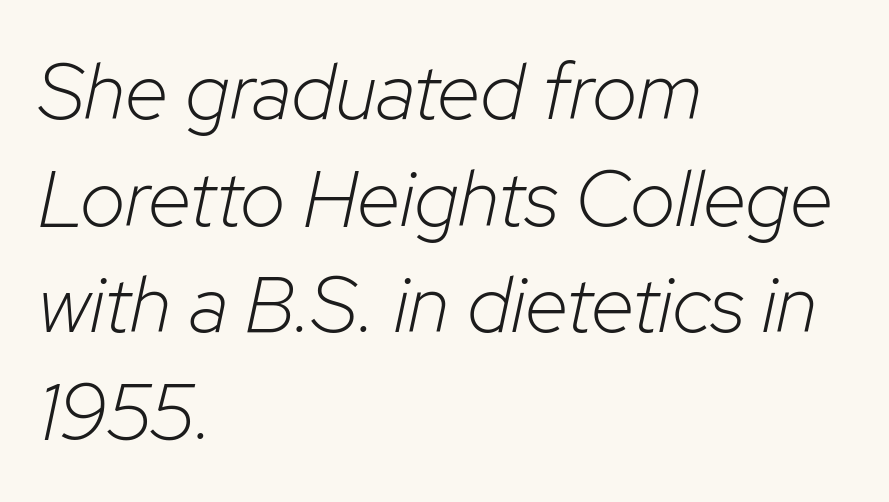
Q: Is the text bold? A: No.
Q: Is the text italic (slanted)? A: Yes, it leans right by about 12 degrees.
Q: Is the text underlined? A: No.
Q: How is the paragraph aligned? A: Left-aligned.
Q: Is the spacing between letters normal or unusually wide? A: Normal.
Q: Is the spacing between lines tight, normal or loose? A: Normal.
Q: Width (condensed, normal, or wide)? A: Normal.
Q: Stroke contrast? A: Low.
Q: x-height? A: Medium.
Q: Monospaced? A: No.
